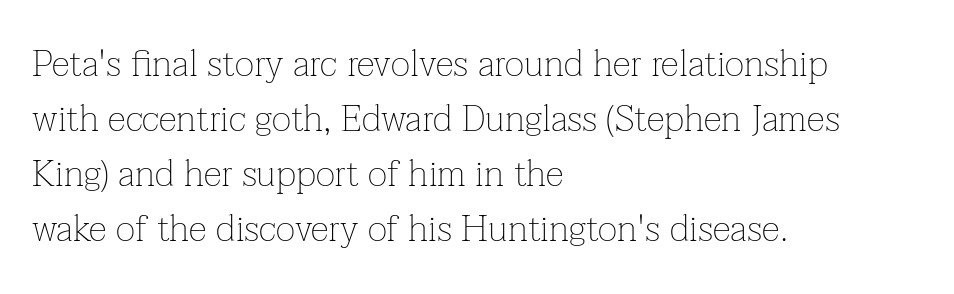
{"serif": "yes", "italic": "no", "bold": "no", "weight": "thin", "width": "normal", "stroke_contrast": "low", "x_height": "medium", "monospaced": "no", "underline": "no", "align": "left", "line_spacing": "normal", "line_spacing_ratio": 1.49, "letter_spacing": "normal", "letter_spacing_em": 0.0, "glyph_px": 37}
